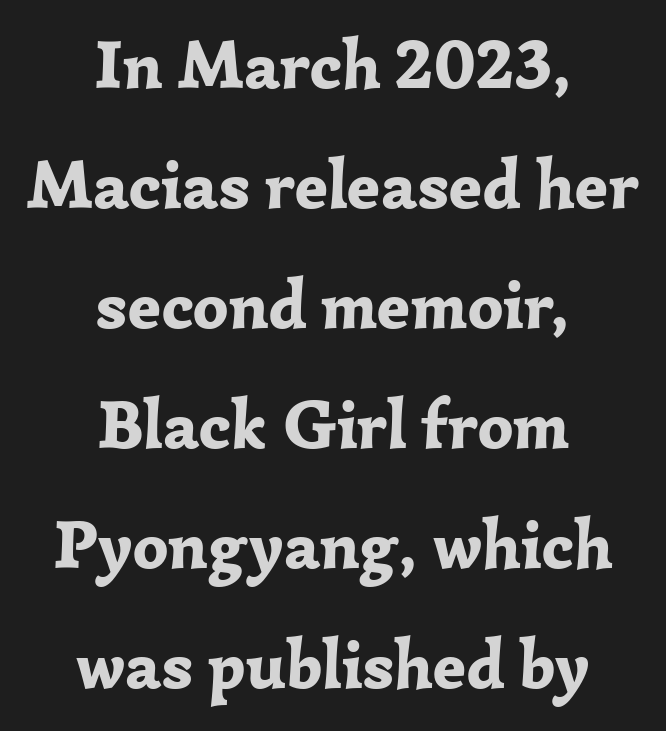
The letters stand upright; this is a roman face. Underline: absent. Heft: maximum for text — a bold. Standard letterfit; no display-style spreading of the glyphs. Character widths vary here, with narrow letters taking less room than wide ones.
